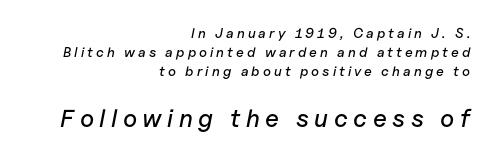
Top chunk: small. Bottom chunk: large. All the whitespace from short lines collects on the left. The line texture is sparse and dotted thanks to wide tracking. In terms of leading, this rendering sits right in the middle. The lettering tilts uniformly, giving the passage an italic look.
